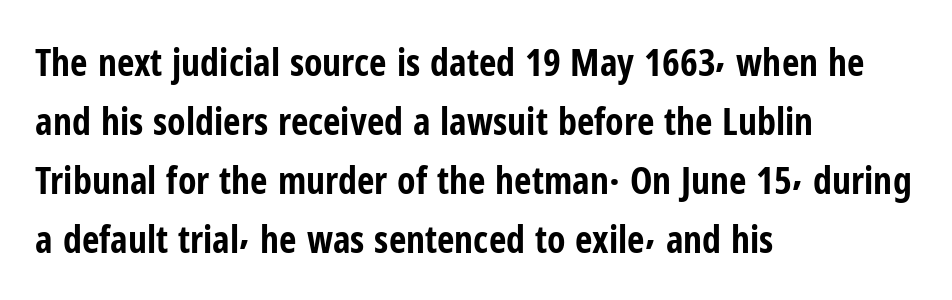
Q: Is the text bold? A: Yes.
Q: Is the text italic (slanted)? A: No, it is upright.
Q: Is the typeface a serif or a sans-serif typeface? A: Sans-serif.
Q: Is the text underlined? A: No.
Q: How is the paragraph aligned? A: Left-aligned.
Q: Is the spacing between letters normal or unusually wide? A: Normal.
Q: Is the spacing between lines tight, normal or loose? A: Normal.
Q: Width (condensed, normal, or wide)? A: Condensed.
Q: Stroke contrast? A: Low.
Q: x-height? A: Medium.
Q: Monospaced? A: No.
